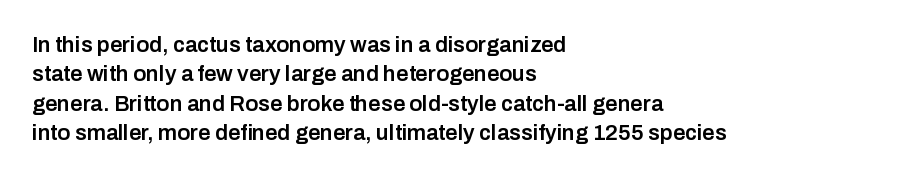
The image shows 22 px text type, upright; set left-aligned, normal line spacing (1.34x), normal letter spacing, not underlined.
